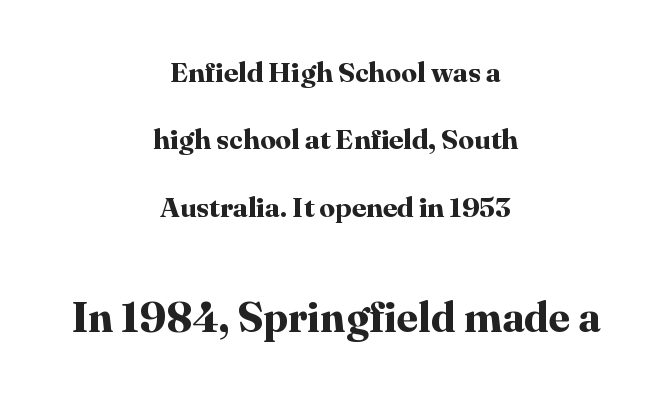
{"serif": "yes", "italic": "no", "bold": "yes", "weight": "bold", "width": "normal", "stroke_contrast": "high", "x_height": "medium", "monospaced": "no", "underline": "no", "align": "center", "line_spacing": "loose", "line_spacing_ratio": 2.41, "letter_spacing": "normal", "letter_spacing_em": 0.0, "larger_block": "second", "size_ratio": 1.5, "glyph_px": 42}
